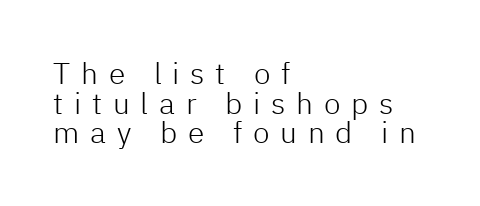
{"serif": "no", "italic": "no", "bold": "no", "weight": "light", "width": "normal", "stroke_contrast": "low", "x_height": "medium", "monospaced": "no", "underline": "no", "align": "left", "line_spacing": "tight", "line_spacing_ratio": 0.99, "letter_spacing": "wide", "letter_spacing_em": 0.36, "glyph_px": 30}
